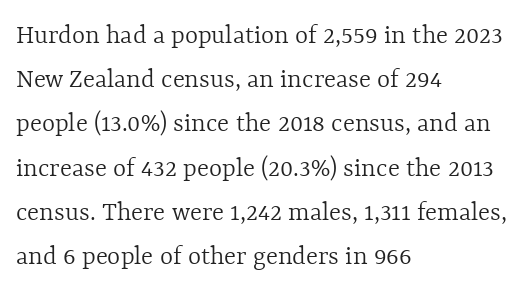
Q: Is the text bold? A: No.
Q: Is the text italic (slanted)? A: No, it is upright.
Q: Is the text underlined? A: No.
Q: How is the paragraph aligned? A: Left-aligned.
Q: Is the spacing between letters normal or unusually wide? A: Normal.
Q: Is the spacing between lines tight, normal or loose? A: Normal.
Q: Width (condensed, normal, or wide)? A: Normal.
Q: x-height? A: Medium.
Q: Monospaced? A: No.
